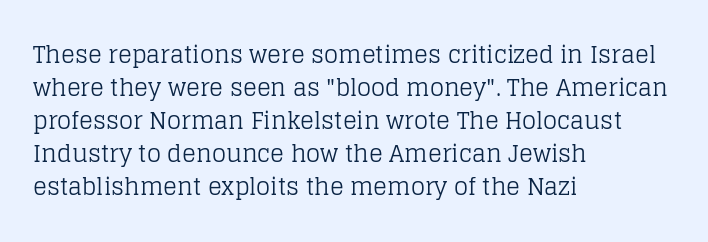
Does extra space separate the letters? No, they use regular spacing. The rendering anchors every line to the left-hand side. The axis of the letterforms is exactly vertical. These lines sit exactly where default settings would place them. Ink coverage per letter is moderate at most. Bare-footed words on every line.
